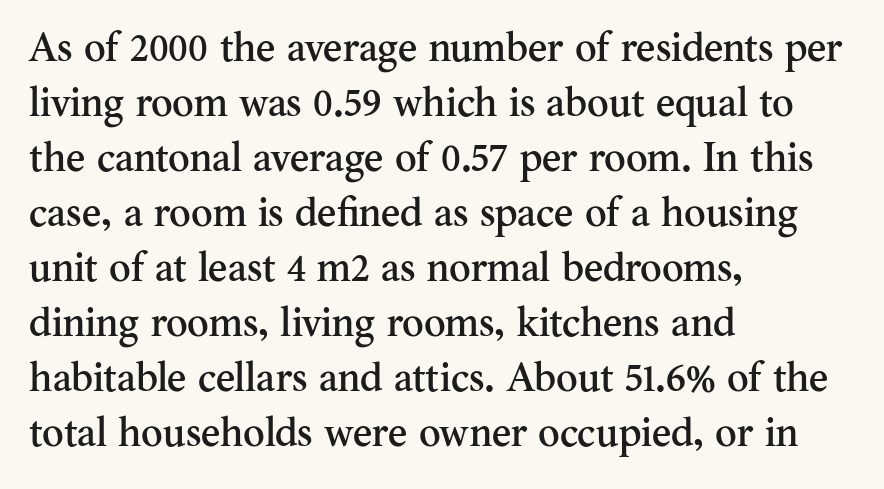
A serif font was chosen for this passage. Proportional: the letters do not fall into vertical columns. In CSS terms this would be text-align: left. The baseline area is clear. The type is set solid horizontally, with unmodified tracking. If you drew a line through each stem, it would be perfectly vertical.
